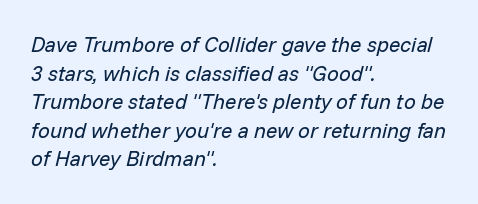
The image shows 21 px text type, italic (leaning right); set left-aligned, normal line spacing (1.36x), normal letter spacing, not underlined.
